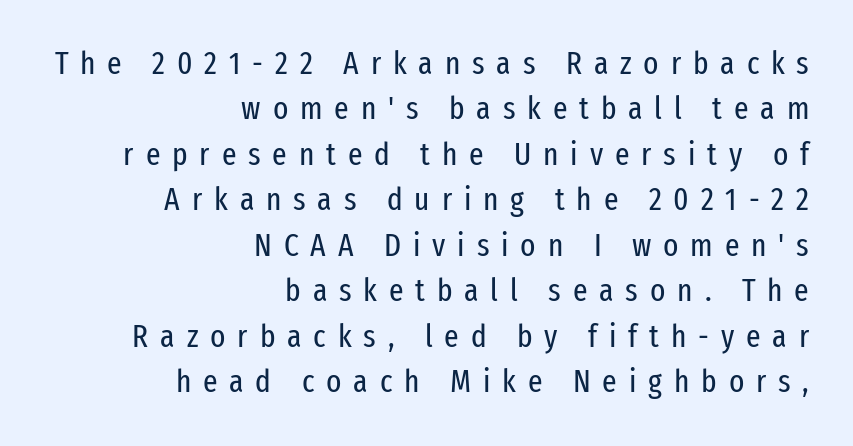
The typesetting does not lean heavy: it is not bold. Descenders hang freely into open space. This sample uses an upright cut, with every glyph sitting square on the baseline. The block of text has a typical density, with ordinary space between rows.
